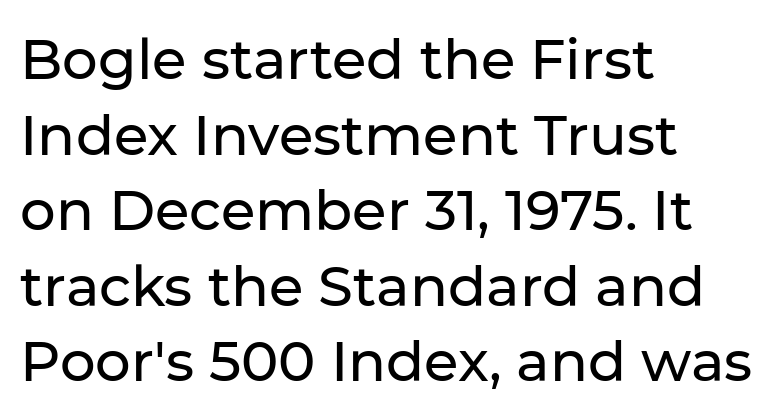
{"serif": "no", "italic": "no", "width": "normal", "stroke_contrast": "low", "x_height": "medium", "monospaced": "no", "underline": "no", "align": "left", "line_spacing": "normal", "line_spacing_ratio": 1.35, "letter_spacing": "normal", "letter_spacing_em": 0.0, "glyph_px": 56}
